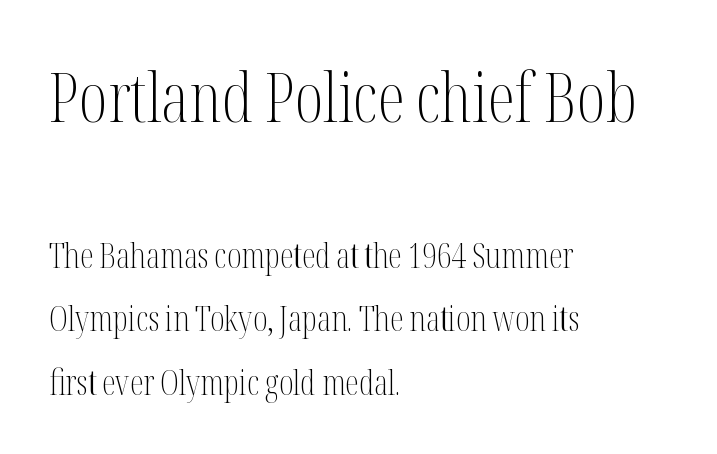
Q: Is the text bold? A: No.
Q: Is the text italic (slanted)? A: No, it is upright.
Q: Is the typeface a serif or a sans-serif typeface? A: Serif.
Q: Is the text underlined? A: No.
Q: How is the paragraph aligned? A: Left-aligned.
Q: Is the spacing between letters normal or unusually wide? A: Normal.
Q: Which block of text is set in a larger size, the first (top) or the second (bottom)? A: The first (top) one.
Q: Width (condensed, normal, or wide)? A: Condensed.
Q: Stroke contrast? A: Medium.
Q: x-height? A: Medium.
Q: Monospaced? A: No.
